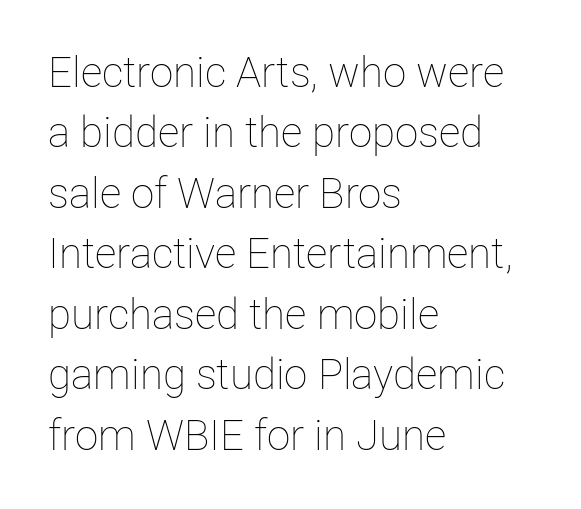
The image shows 42 px thin type, upright; set left-aligned, normal line spacing (1.44x), normal letter spacing, not underlined; low stroke contrast and a medium x-height.
